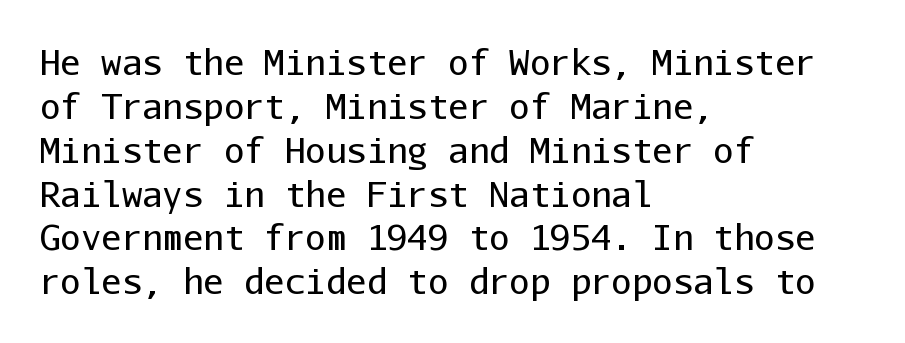
Stem width sits at or under what a default text font uses. This is roman type, the default non-slanted kind. Is the block centered? No — it sits flush against the left margin. The glyphs in this specimen are sans serif.
